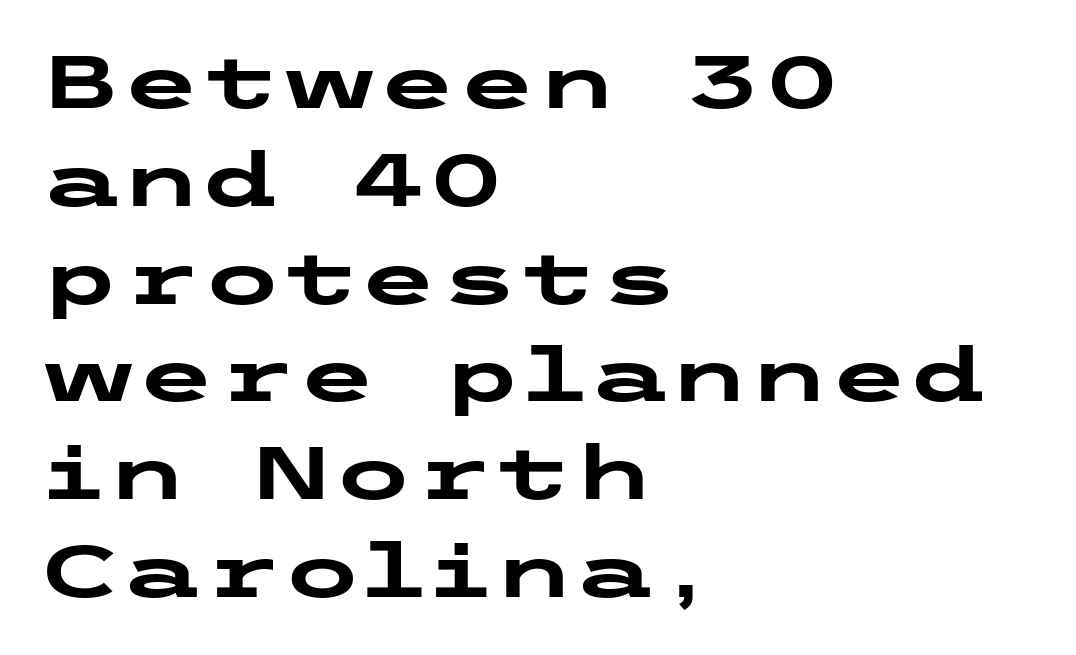
{"serif": "no", "italic": "no", "bold": "yes", "weight": "heavy", "width": "wide", "stroke_contrast": "low", "x_height": "medium", "underline": "no", "align": "left", "line_spacing": "normal", "line_spacing_ratio": 1.34, "letter_spacing": "normal", "letter_spacing_em": 0.0, "glyph_px": 73}
